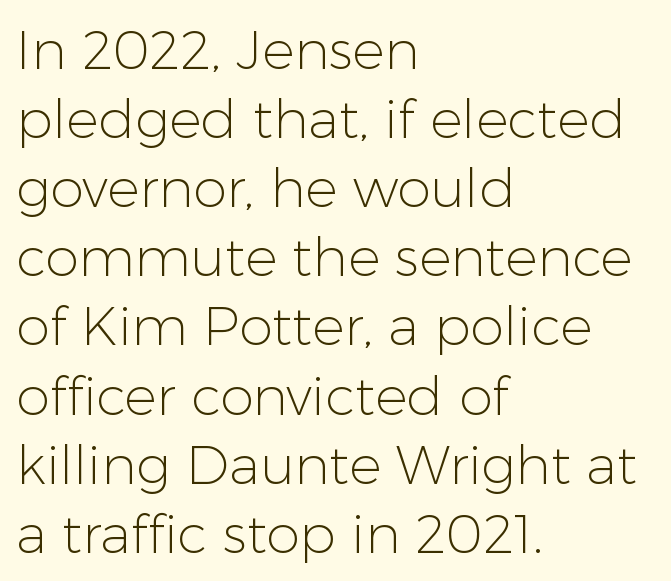
{"serif": "no", "italic": "no", "bold": "no", "weight": "light", "width": "normal", "stroke_contrast": "low", "x_height": "medium", "monospaced": "no", "underline": "no", "align": "left", "line_spacing": "normal", "line_spacing_ratio": 1.28, "letter_spacing": "normal", "letter_spacing_em": 0.0, "glyph_px": 54}
